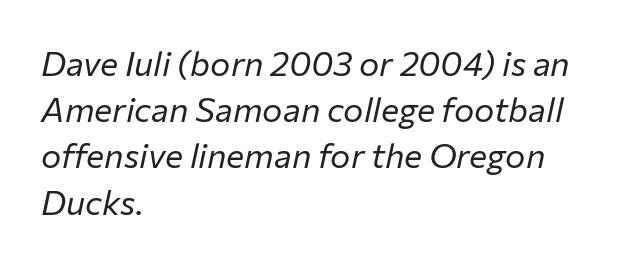
{"italic": "yes", "lean": "right", "slant_degrees": 12, "bold": "no", "weight": "regular", "width": "normal", "stroke_contrast": "low", "x_height": "medium", "monospaced": "no", "underline": "no", "align": "left", "line_spacing": "normal", "line_spacing_ratio": 1.36, "letter_spacing": "normal", "letter_spacing_em": 0.0, "glyph_px": 34}
